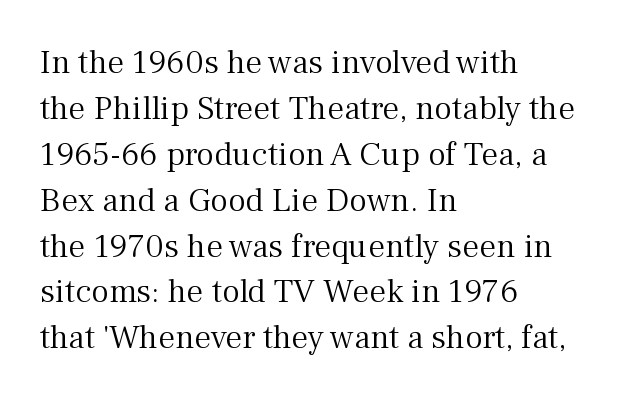
{"serif": "yes", "italic": "no", "bold": "no", "weight": "light", "width": "normal", "stroke_contrast": "medium", "x_height": "medium", "monospaced": "no", "underline": "no", "align": "left", "line_spacing": "normal", "line_spacing_ratio": 1.35, "letter_spacing": "normal", "letter_spacing_em": 0.0, "glyph_px": 34}
